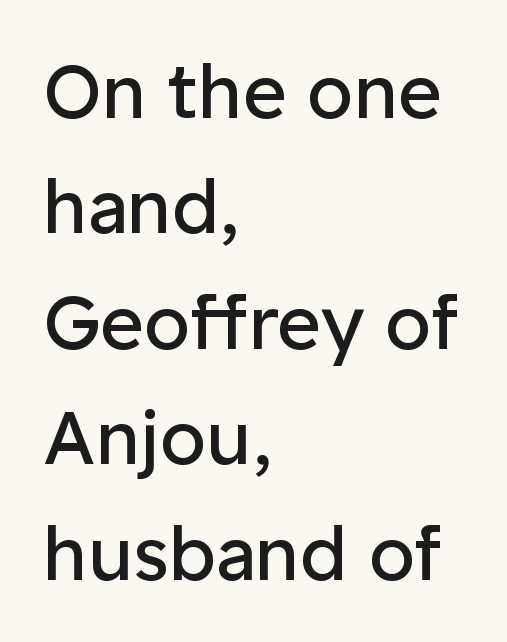
The image shows 75 px regular-weight sans-serif type, upright; set left-aligned, normal line spacing (1.54x), normal letter spacing, not underlined; low stroke contrast and a medium x-height.
